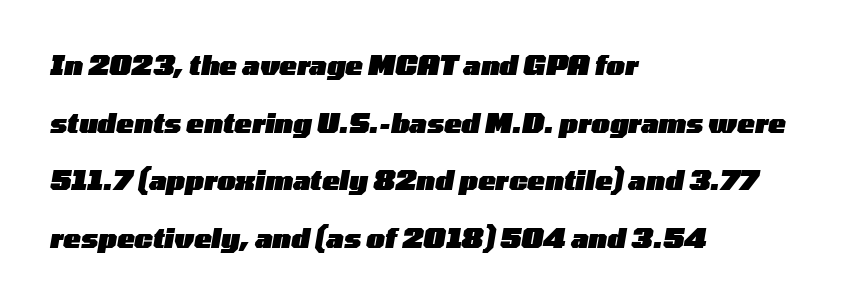
Q: Is the text bold? A: Yes.
Q: Is the text italic (slanted)? A: Yes, it leans right by about 10 degrees.
Q: Is the text underlined? A: No.
Q: How is the paragraph aligned? A: Left-aligned.
Q: Is the spacing between letters normal or unusually wide? A: Normal.
Q: Is the spacing between lines tight, normal or loose? A: Loose.
